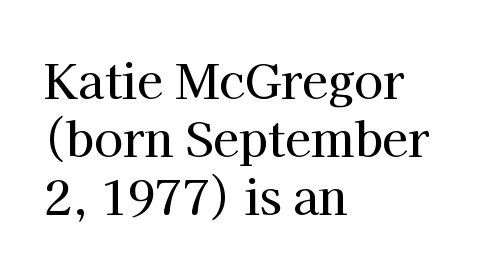
Q: Is the text italic (slanted)? A: No, it is upright.
Q: Is the typeface a serif or a sans-serif typeface? A: Serif.
Q: Is the text underlined? A: No.
Q: How is the paragraph aligned? A: Left-aligned.
Q: Is the spacing between letters normal or unusually wide? A: Normal.
Q: Width (condensed, normal, or wide)? A: Normal.
Q: Stroke contrast? A: High.
Q: x-height? A: Medium.
Q: Monospaced? A: No.
